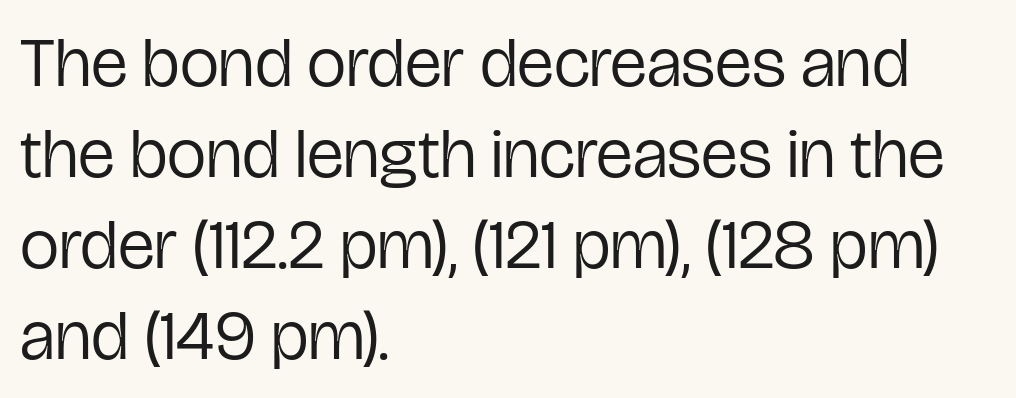
The image shows 70 px regular-weight, condensed sans-serif type, upright; set left-aligned, normal line spacing (1.3x), normal letter spacing, not underlined; low stroke contrast and a medium x-height.
